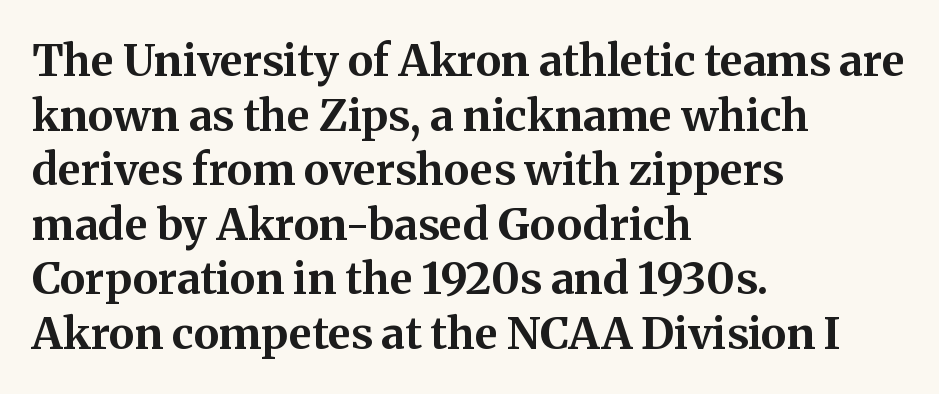
The tracking reads as untouched default to a designer's eye. Does the lettering tilt? It doesn't — this is upright. Strokes here are thick enough to call this a true bold. Character widths vary here, with narrow letters taking less room than wide ones. Old-style or modern, the face here clearly has serifs. Words float on clear page, feet unadorned.
